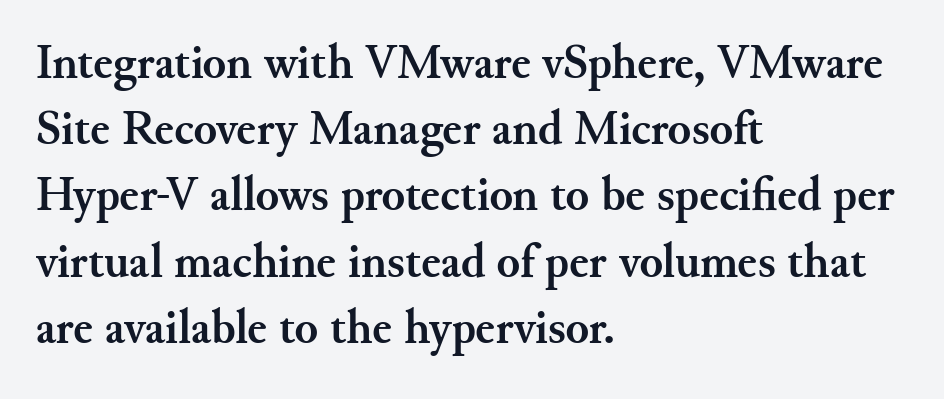
The image shows 48 px semibold serif type, upright; set left-aligned, normal line spacing (1.38x), normal letter spacing, not underlined; medium stroke contrast and a small x-height.
